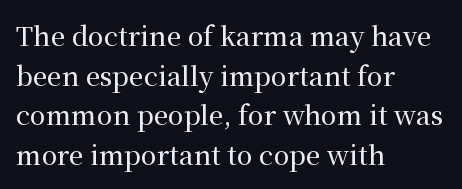
Interline gaps are of average width in this sample. The type sits square on the baseline with zero lean. Just letters on the line, the space beneath them empty. Students, note that the glyphs here touch the page at normal intervals. The rendering anchors every line to the left-hand side.
